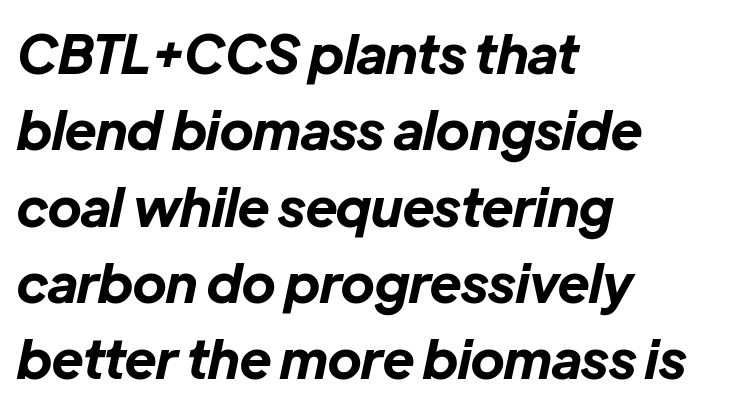
Here the designer chose a conventional face with non-uniform glyph widths. Is the block centered? No — it sits flush against the left margin. The rendering applies a slant to the glyphs. Successive baselines arrive at the customary interval. Tracking here is standard; glyphs follow each other at the usual distance.
